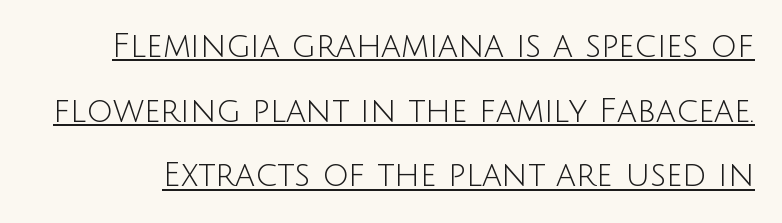
{"serif": "no", "italic": "no", "bold": "no", "weight": "light", "width": "normal", "stroke_contrast": "low", "x_height": "large", "monospaced": "no", "underline": "yes", "line_spacing": "loose", "line_spacing_ratio": 1.96, "letter_spacing": "normal", "letter_spacing_em": 0.0, "glyph_px": 33}
